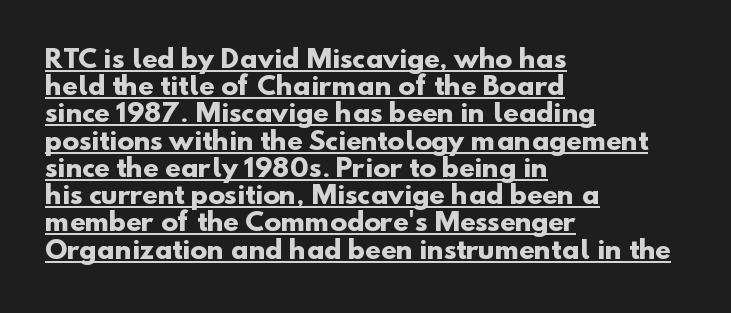
The image shows 25 px bold type; set left-aligned, tight line spacing (1.09x), normal letter spacing, underlined.
